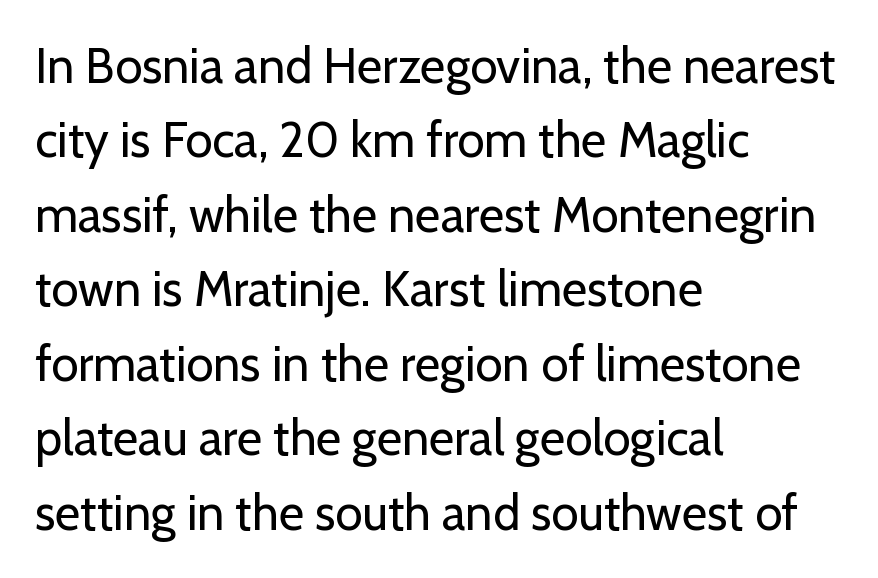
This sample has the flowing, uneven cadence of proportional lettering. Beneath every word, the page is bare. The cut favours lightness, reaching ordinary text weight at its darkest. Each new line begins a customary step beneath the previous one. These lines are set flush left with a ragged right edge.
